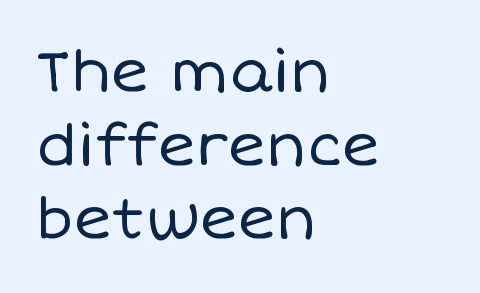
The image shows 58 px regular-weight type, upright; set left-aligned, normal line spacing (1.27x), normal letter spacing, not underlined; low stroke contrast and a large x-height.
